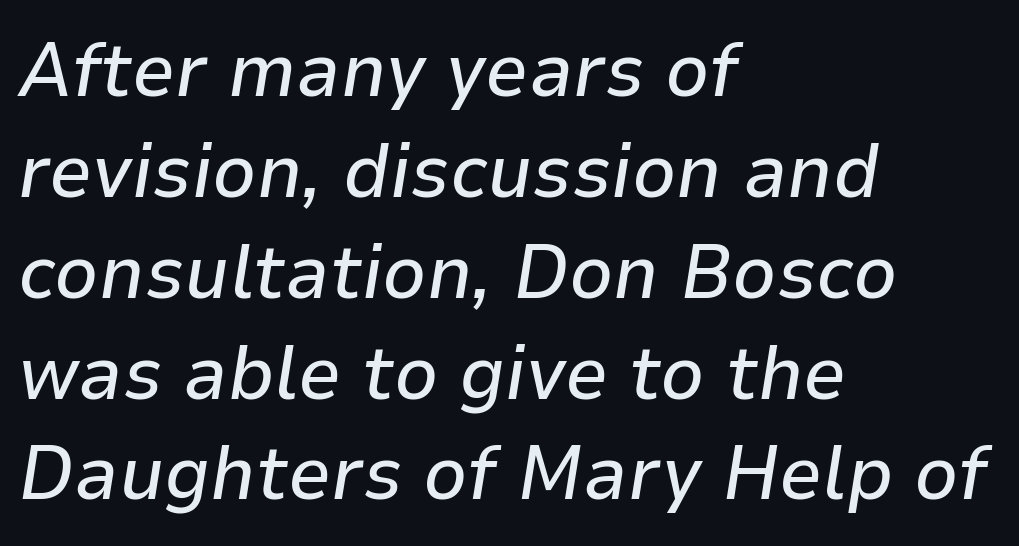
The passage shown has conventional tracking throughout. The setting favours the left margin, as ordinary paragraphs usually do. Interline gaps are of average width in this sample. In terms of posture, this sample is oblique. Character widths vary here, with narrow letters taking less room than wide ones.
